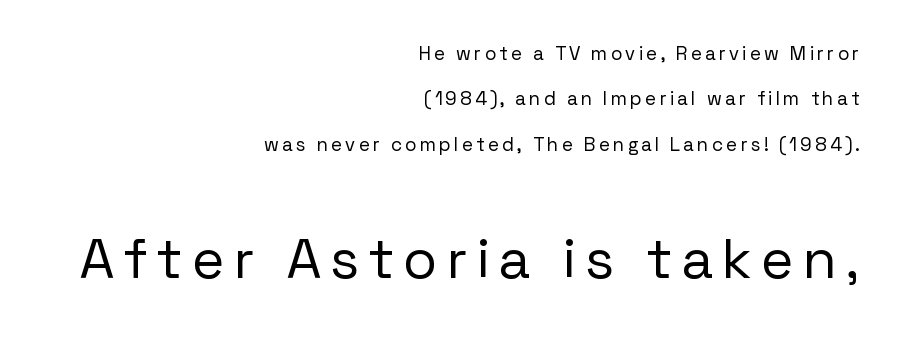
The image shows 56 px regular-weight sans-serif type, upright; set right-aligned, loose line spacing (2.39x), not underlined; the second (bottom) block is 2.95x larger; low stroke contrast and a medium x-height.
